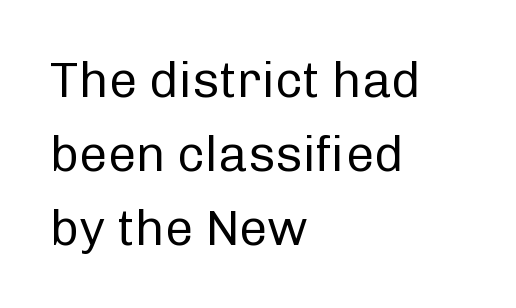
The image shows 50 px regular-weight sans-serif type, upright; set left-aligned, normal line spacing (1.48x), normal letter spacing, not underlined; low stroke contrast and a medium x-height.
